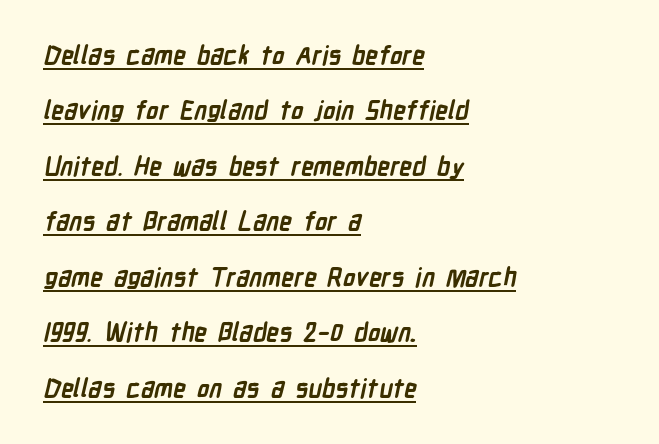
The image shows 25 px bold type; set left-aligned, loose line spacing (2.22x), normal letter spacing, underlined.
